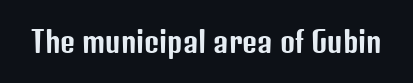
Q: Is the text italic (slanted)? A: No, it is upright.
Q: Is the typeface a serif or a sans-serif typeface? A: Sans-serif.
Q: Is the text underlined? A: No.
Q: Is the spacing between letters normal or unusually wide? A: Normal.
Q: Width (condensed, normal, or wide)? A: Condensed.
Q: Stroke contrast? A: Low.
Q: x-height? A: Medium.
Q: Monospaced? A: No.
